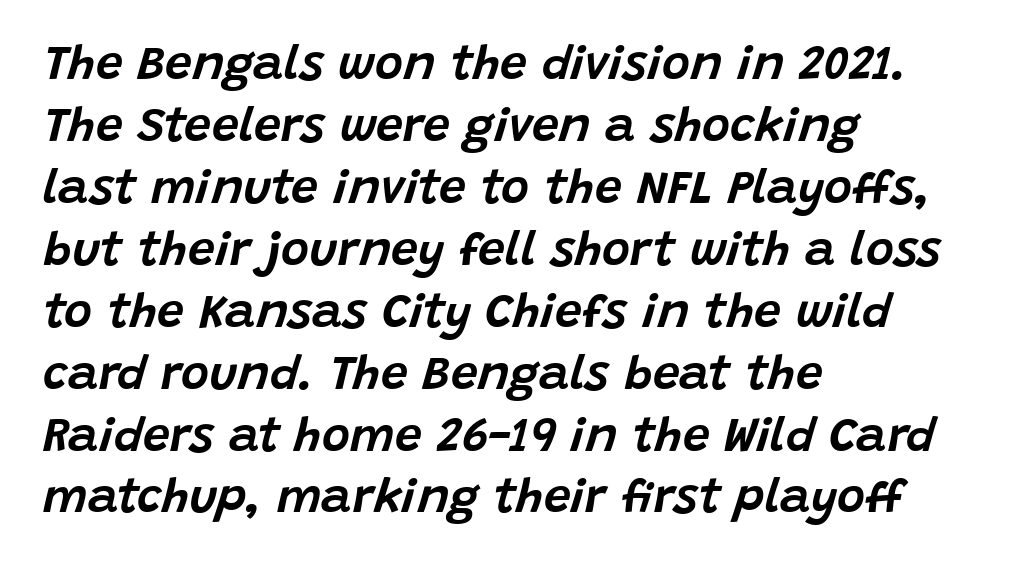
The image shows 48 px text type, italic (leaning right); set left-aligned, normal line spacing (1.29x), normal letter spacing, not underlined; low stroke contrast and a large x-height.
